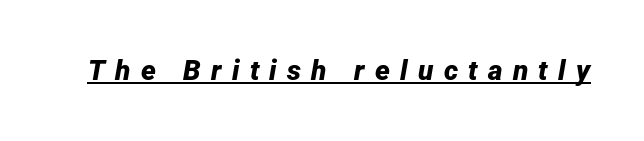
{"italic": "yes", "lean": "right", "slant_degrees": 12, "bold": "yes", "weight": "bold", "width": "normal", "stroke_contrast": "low", "x_height": "medium", "monospaced": "no", "underline": "yes", "letter_spacing": "wide", "letter_spacing_em": 0.37, "glyph_px": 28}
